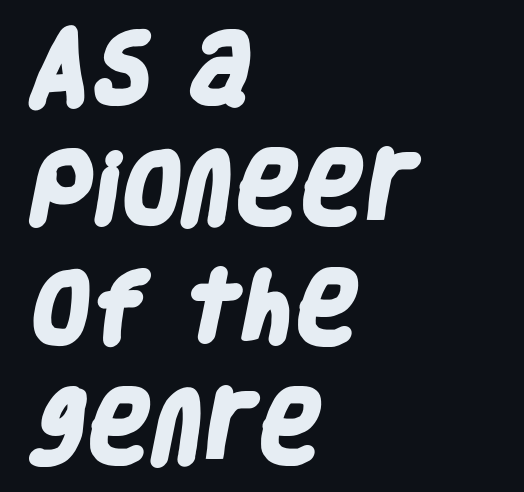
The image shows 78 px heavy, condensed sans-serif type; set left-aligned, normal line spacing (1.53x), normal letter spacing, not underlined; low stroke contrast and a large x-height.
